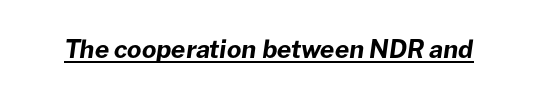
Q: Is the text bold? A: Yes.
Q: Is the text italic (slanted)? A: Yes, it leans right by about 8 degrees.
Q: Is the text underlined? A: Yes.
Q: Is the spacing between letters normal or unusually wide? A: Normal.
